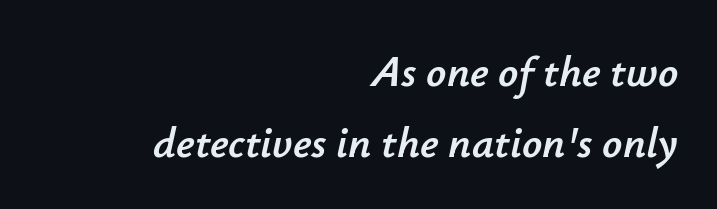
Whoever set this chose a conventional vertical rhythm. The passage shown has conventional tracking throughout. Do the characters align in a grid? No, the font is proportional. Characters are canted at an angle relative to the baseline's perpendicular. The typesetter chose a ragged-left arrangement here. Underlining? Definitely not there.
